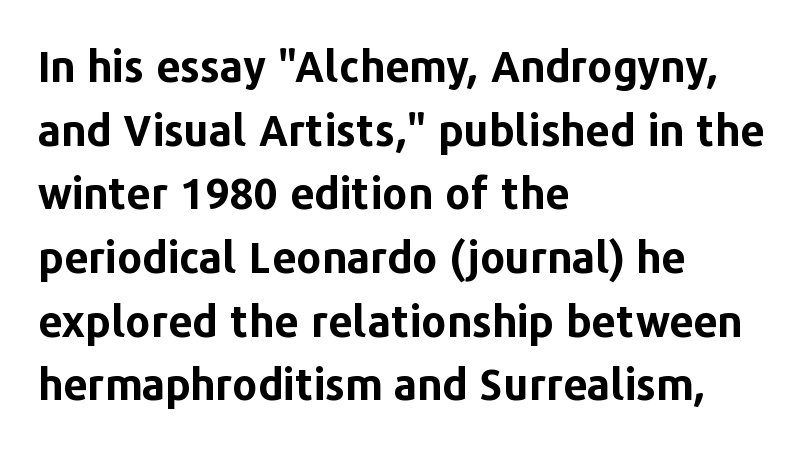
The rendering uses natural spacing where letterforms have individual widths. This is sans-serif lettering, the kind often seen on screens and signage. The type is set solid horizontally, with unmodified tracking. Horizontal alignment here is leftward, the default for most running prose. The gap between lines stays unmarked. Leading: standard.
